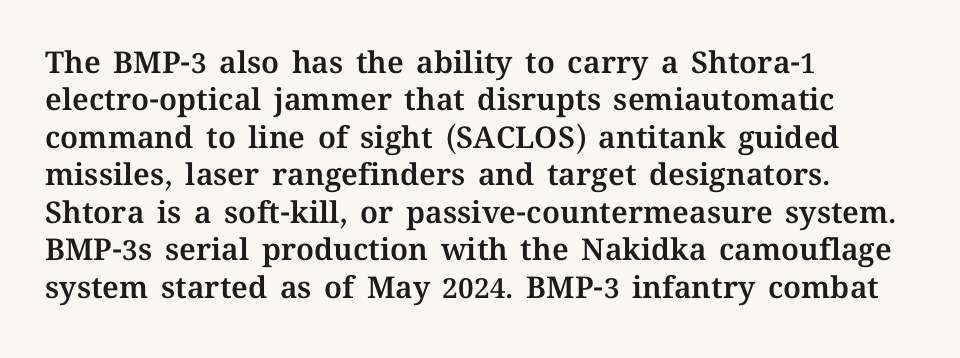
The letters advance in unequal steps, a hallmark of proportional type. The specimen omits any rule beneath the text block's lines. The line-height multiplier appears to be the usual default. Typeset ragged right — the left edge is the straight one. If you drew a line through each stem, it would be perfectly vertical. Compared with typical body copy, the letter spacing here is the same.
